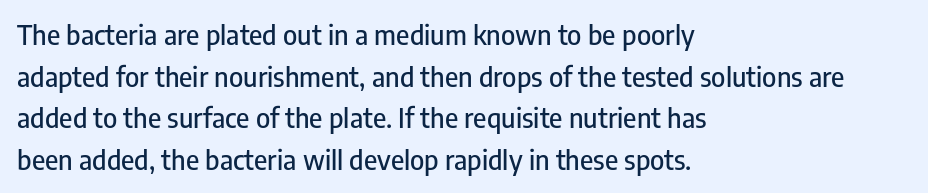
Q: Is the text italic (slanted)? A: No, it is upright.
Q: Is the text underlined? A: No.
Q: How is the paragraph aligned? A: Left-aligned.
Q: Is the spacing between letters normal or unusually wide? A: Normal.
Q: Is the spacing between lines tight, normal or loose? A: Normal.
